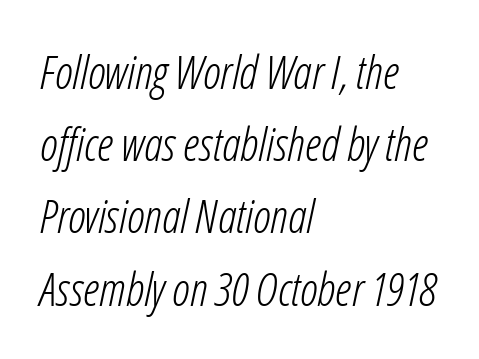
The image shows 46 px light, condensed type, italic (leaning right); set left-aligned, normal line spacing (1.57x), normal letter spacing, not underlined; low stroke contrast and a medium x-height.
